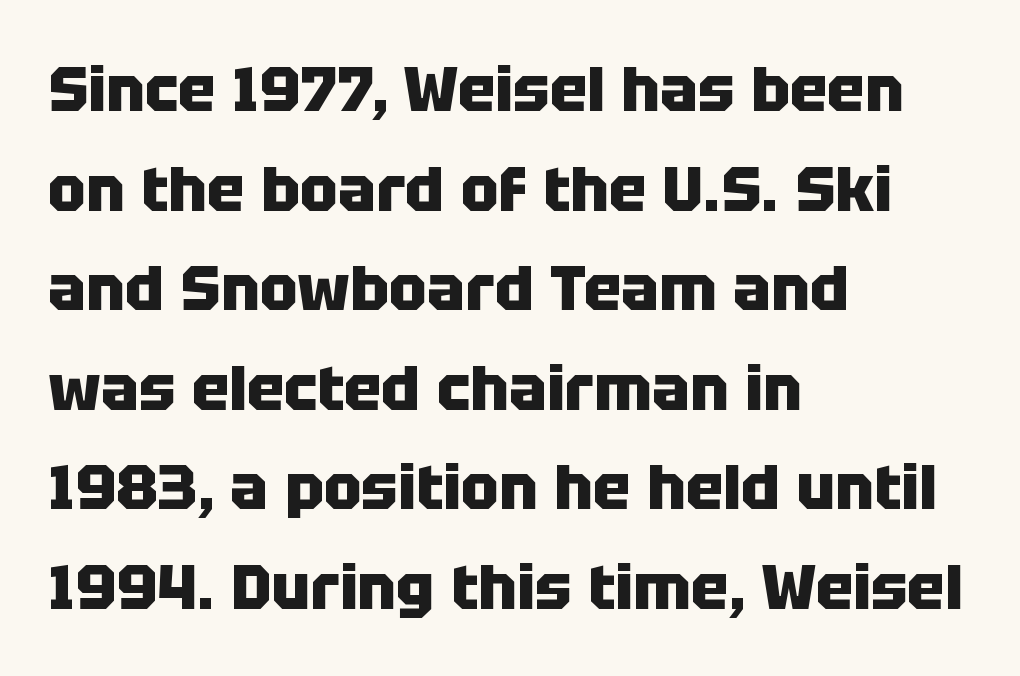
Pretty heavy lettering here — definitely bold. The text block is weighted toward the left margin, trailing off unevenly rightward. The space beneath each line is pristine and unruled. Style check: upright. Here the designer chose a conventional face with non-uniform glyph widths. Vertical spacing — default.
